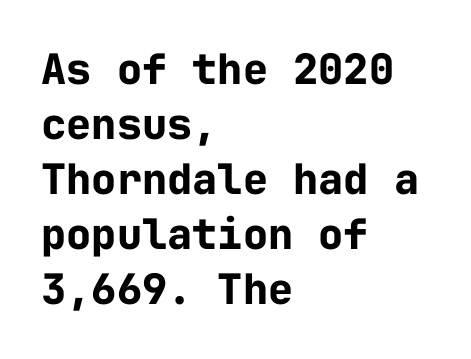
{"serif": "no", "italic": "no", "bold": "yes", "weight": "bold", "width": "normal", "stroke_contrast": "low", "x_height": "medium", "monospaced": "yes", "underline": "no", "align": "left", "line_spacing": "normal", "line_spacing_ratio": 1.31, "letter_spacing": "normal", "letter_spacing_em": 0.0, "glyph_px": 42}
